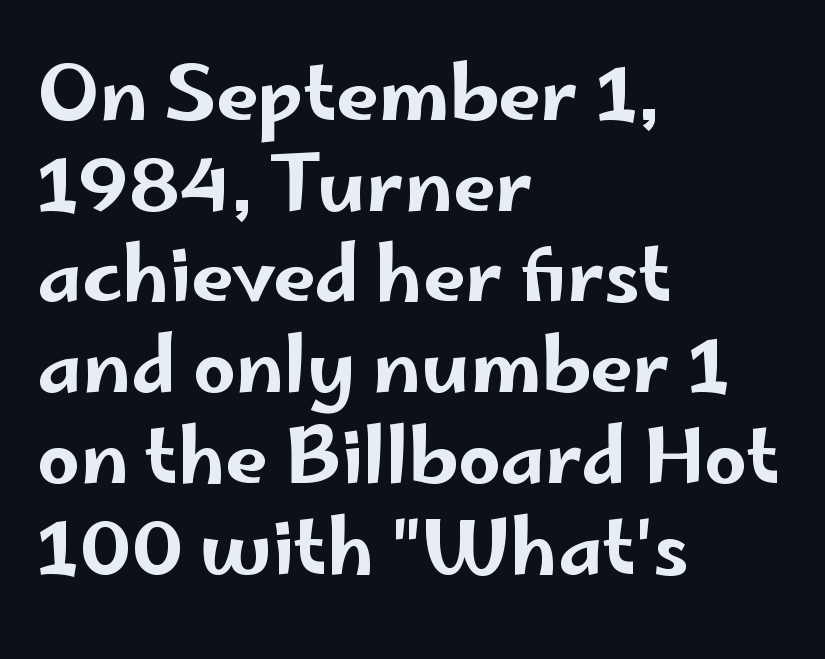
Proportional: the letters do not fall into vertical columns. Letters rest on an invisible, unmarked baseline. The letters stand upright; this is a roman face. In terms of letterspacing, this is plain default setting. Each letter's strokes conclude bluntly, with no projecting serifs. The paragraph shown leans on its left margin.
